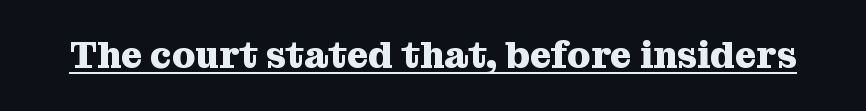
Serifs: yes, visible at the terminals of the letterforms. These lines carry a lot of weight — the face is fully bold. The typesetter has applied underlining to the passage shown. Tracking value appears to be zero — textbook default spacing. Characters remain perfectly vertical along every line.
